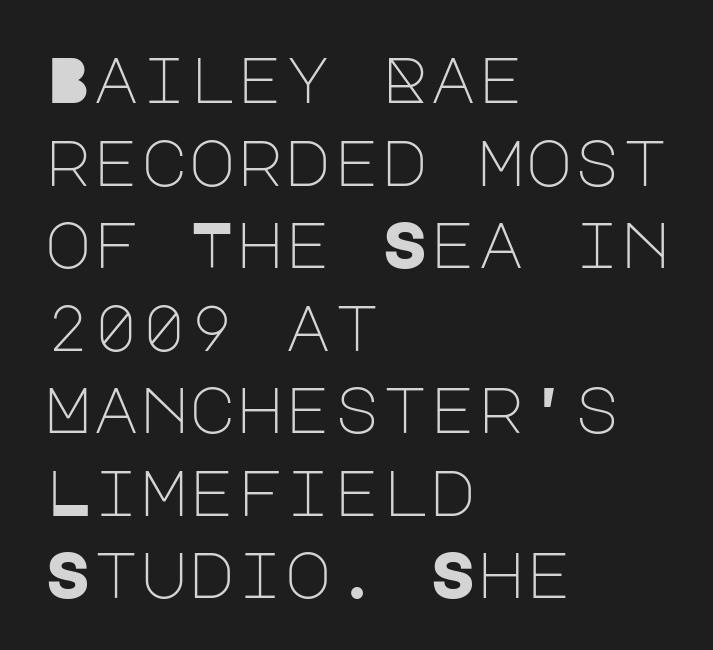
The glyphs are unaccompanied by any horizontal stroke below them. Every row of glyphs begins at an identical x-position on the left. The type sits square on the baseline with zero lean. These lines are composed in type without serifs. Students, note that the glyphs here touch the page at normal intervals. The face looks like a standard text weight, possibly lighter.
